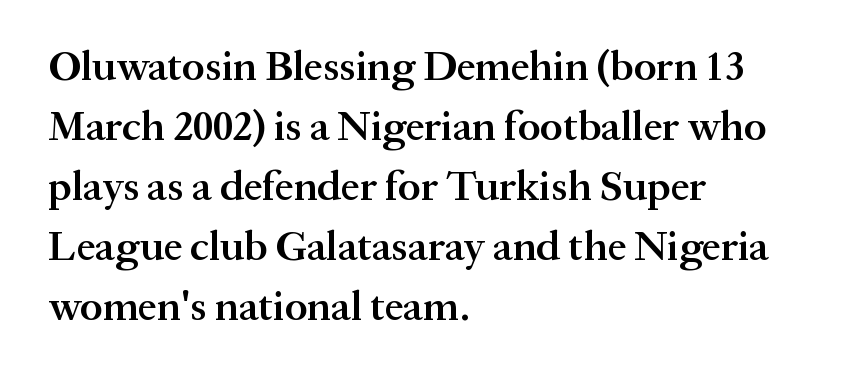
There is no visible air inserted between adjacent glyphs. Quick note: underline off. The text was rendered using a seriffed face with decorative stroke endings. Notice how the passage keeps a crisp vertical edge on the left only. Look at the stroke-to-counter ratio: somewhat heavy, a semibold.
